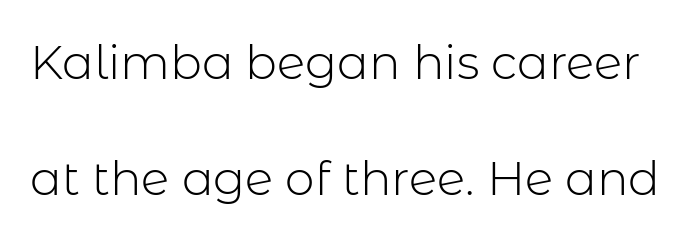
{"serif": "no", "italic": "no", "bold": "no", "weight": "light", "width": "normal", "stroke_contrast": "low", "x_height": "medium", "monospaced": "no", "underline": "no", "line_spacing": "loose", "line_spacing_ratio": 2.46, "letter_spacing": "normal", "letter_spacing_em": 0.0, "glyph_px": 47}
